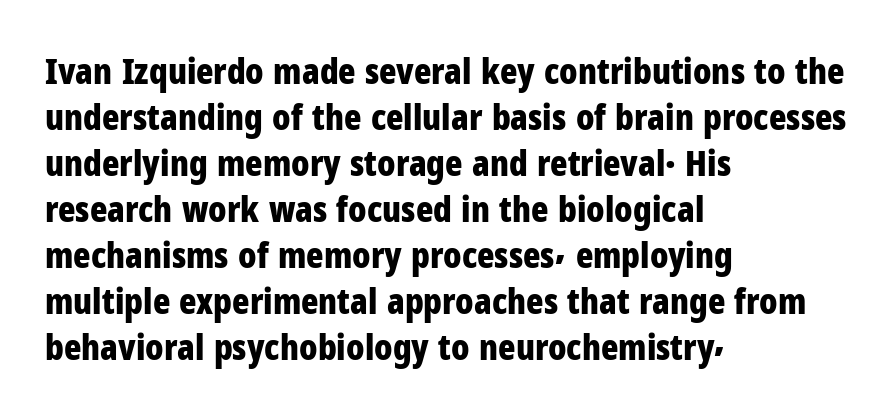
The passage shown is emphatically bold. The baseline area is clear. Regarding serifs, this sample does without them. The vertical gap from one line to the next is medium. Glyph-to-glyph distance matches everyday printed text.
